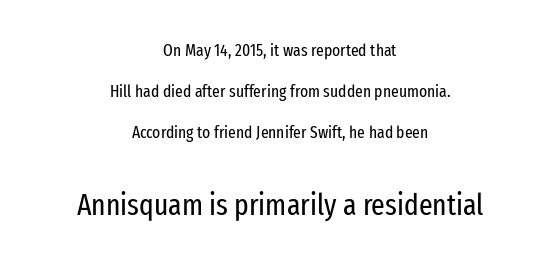
The image shows 30 px regular-weight, condensed sans-serif type, upright; set centered, loose line spacing (2.4x), normal letter spacing, not underlined; the second (bottom) block is 1.76x larger; low stroke contrast and a medium x-height.
